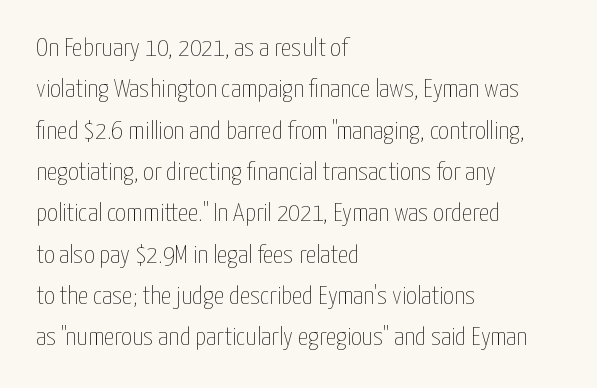
{"italic": "no", "bold": "no", "underline": "no", "align": "left", "line_spacing": "normal", "line_spacing_ratio": 1.59, "letter_spacing": "normal", "letter_spacing_em": 0.0, "glyph_px": 26}
